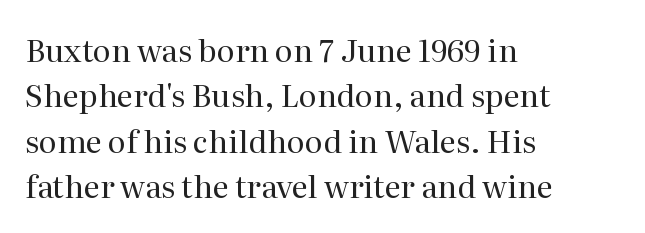
{"serif": "yes", "italic": "no", "bold": "no", "weight": "regular", "width": "normal", "stroke_contrast": "medium", "x_height": "medium", "monospaced": "no", "underline": "no", "align": "left", "line_spacing": "normal", "line_spacing_ratio": 1.46, "letter_spacing": "normal", "letter_spacing_em": 0.0, "glyph_px": 31}
